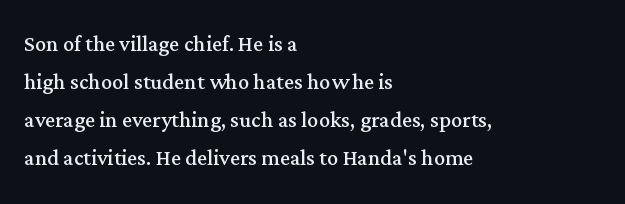
The rendering uses a moderate line-height, typical for paragraphs. Weight: not bold — regular or lighter. A classic flush-left, rag-right setting is used for this passage. The glyphs are unaccompanied by any horizontal stroke below them. The letters sit at their default tracking, neither squeezed nor spread.
